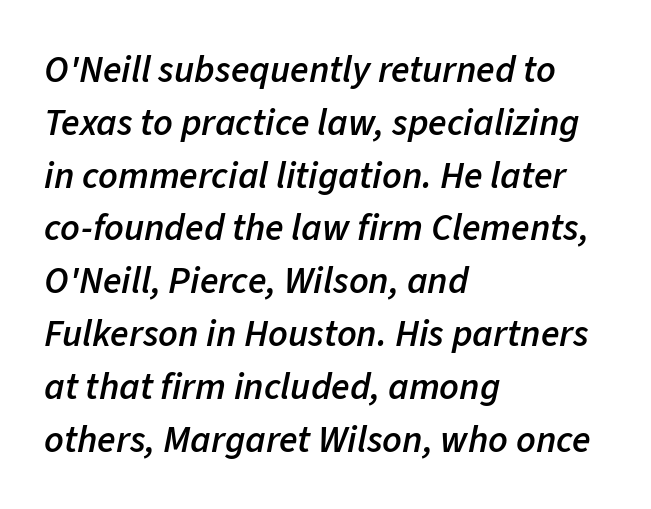
The image shows 38 px semibold type, italic (leaning right); set left-aligned, normal line spacing (1.39x), normal letter spacing, not underlined; low stroke contrast and a medium x-height.
